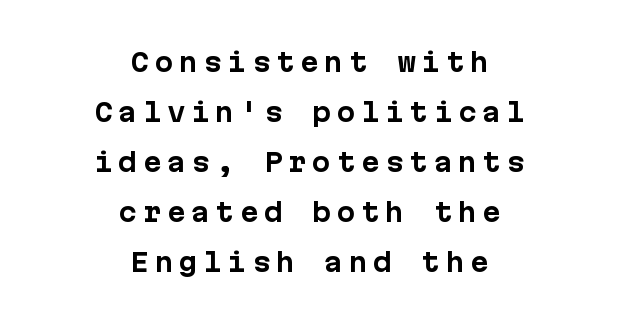
The image shows 25 px bold type, upright; set centered, loose line spacing (2.0x), unusually wide letter spacing (+0.22 em), not underlined.
